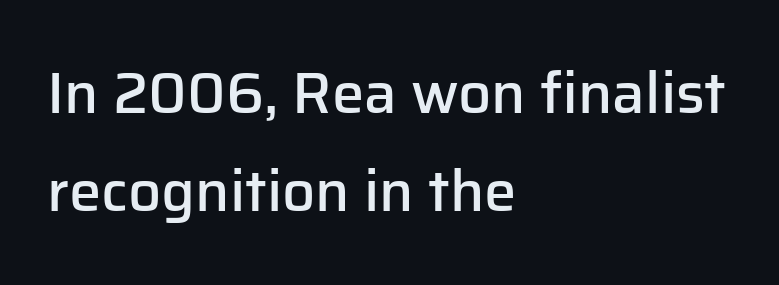
Q: Is the text bold? A: Semi-bold.
Q: Is the text italic (slanted)? A: No, it is upright.
Q: Is the typeface a serif or a sans-serif typeface? A: Sans-serif.
Q: Is the text underlined? A: No.
Q: How is the paragraph aligned? A: Left-aligned.
Q: Is the spacing between letters normal or unusually wide? A: Normal.
Q: Is the spacing between lines tight, normal or loose? A: Normal.
Q: Width (condensed, normal, or wide)? A: Normal.
Q: Stroke contrast? A: Low.
Q: x-height? A: Medium.
Q: Monospaced? A: No.
